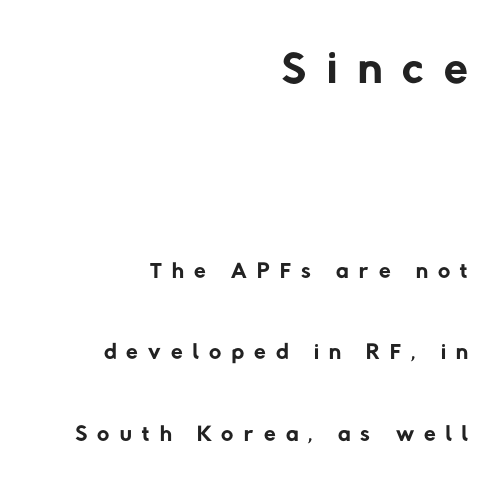
This layout puts the oversized block above and the modest block below. These lines are composed in type without serifs. No word sits above an underline. On a weight scale, this lands at 450 or below.
